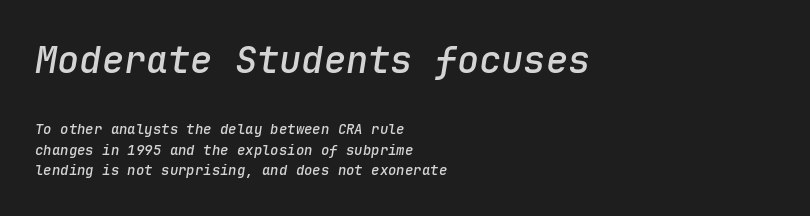
The image shows 37 px semibold type, italic (leaning right), monospaced; set left-aligned, normal line spacing (1.47x), normal letter spacing, not underlined; the first (top) block is 2.64x larger; low stroke contrast and a medium x-height.
